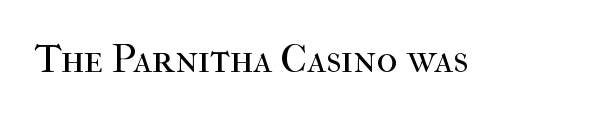
The image shows 40 px regular-weight serif type, upright; set normal letter spacing, not underlined; high stroke contrast and a medium x-height.
